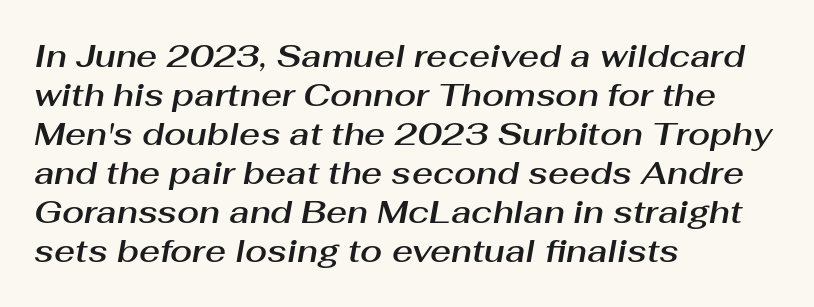
The image shows 32 px text type, italic (leaning right); set left-aligned, line spacing 1.22x, normal letter spacing, not underlined; medium stroke contrast and a medium x-height.
